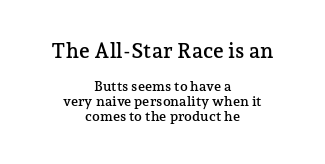
Style check: upright. Spacing between characters is what you'd get straight out of the box. Compared with a flush-left layout, this one balances lines on the center instead. Unmarked baselines from the first word to the last.
